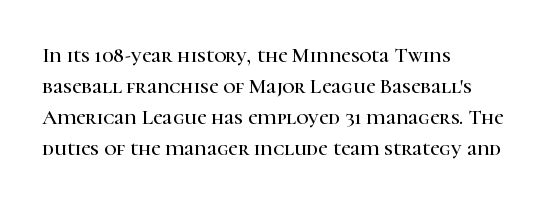
Q: Is the text italic (slanted)? A: No, it is upright.
Q: Is the text underlined? A: No.
Q: How is the paragraph aligned? A: Left-aligned.
Q: Is the spacing between letters normal or unusually wide? A: Normal.
Q: Is the spacing between lines tight, normal or loose? A: Normal.
